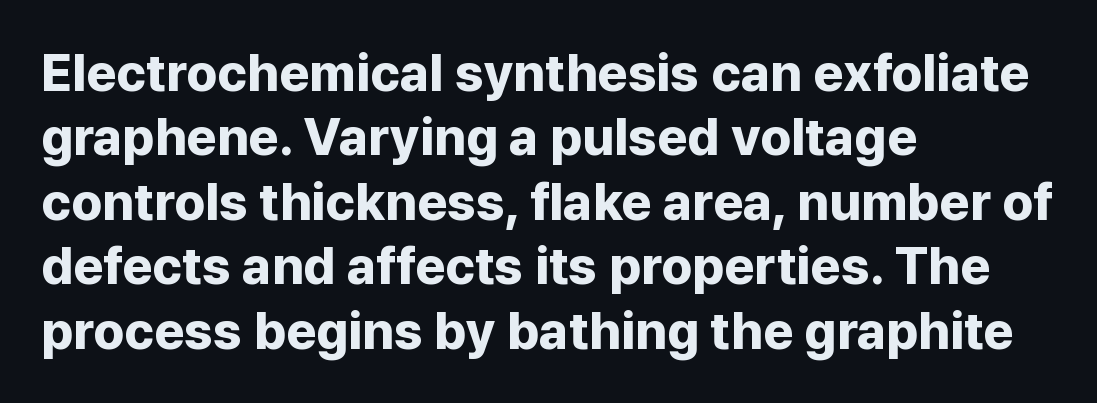
Character widths vary here, with narrow letters taking less room than wide ones. Does the type have serifs? No, each stem ends abruptly. Descenders hang freely into open space. Pretty heavy lettering here — definitely bold. This rendering uses left alignment, leaving the right contour irregular. What stands out about the letter spacing? Nothing — it is the standard amount.
